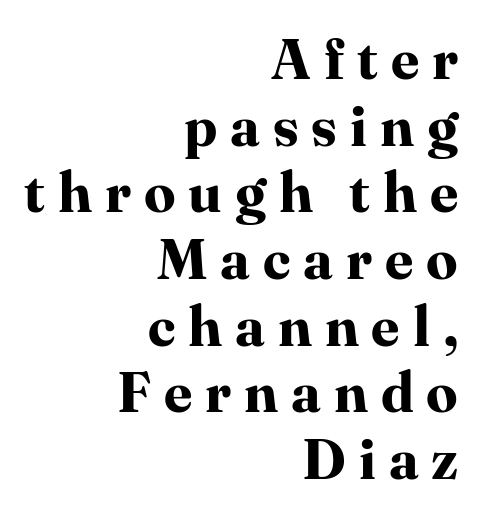
{"serif": "yes", "italic": "no", "bold": "yes", "weight": "bold", "width": "normal", "stroke_contrast": "high", "x_height": "medium", "monospaced": "no", "underline": "no", "align": "right", "line_spacing_ratio": 1.19, "letter_spacing": "wide", "letter_spacing_em": 0.23, "glyph_px": 56}
